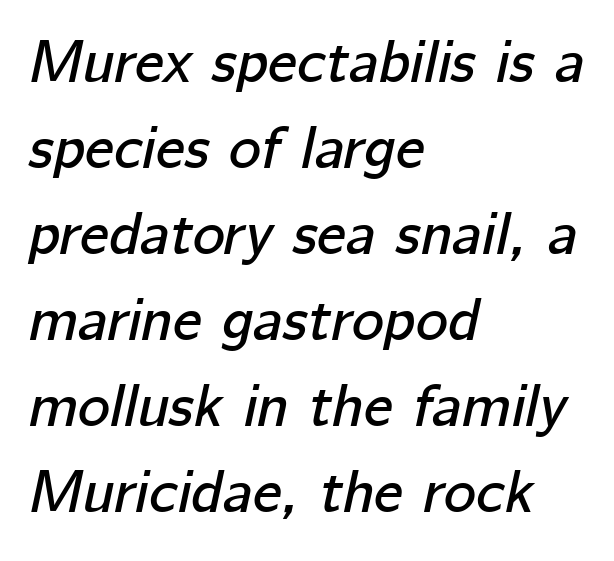
{"italic": "yes", "lean": "right", "slant_degrees": 12, "width": "normal", "stroke_contrast": "low", "x_height": "medium", "monospaced": "no", "underline": "no", "align": "left", "line_spacing": "normal", "line_spacing_ratio": 1.41, "letter_spacing": "normal", "letter_spacing_em": 0.0, "glyph_px": 61}
